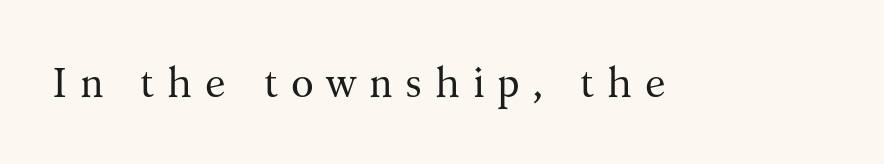
Posture: straight, roman, zero tilt. The passage shown is typed in a proportional face where columns would drift. On a weight scale, this lands at 450 or below. Honestly, the letter spacing is so wide it's the main thing you notice.
